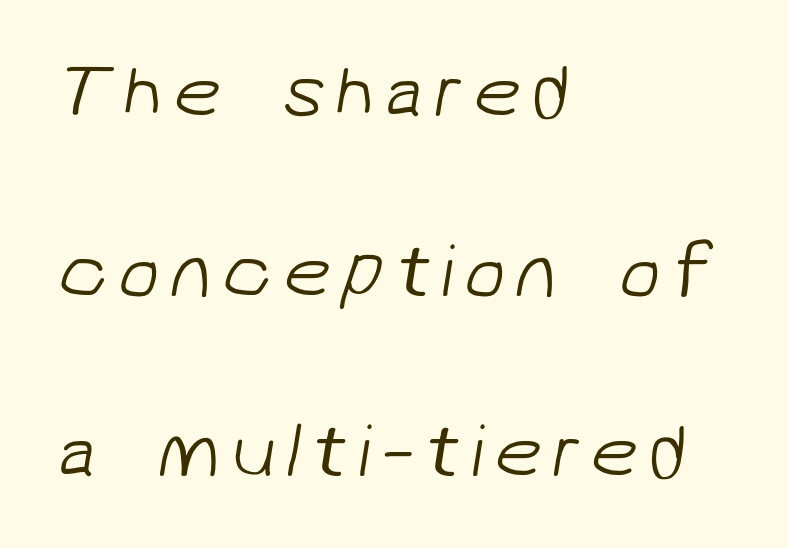
{"serif": "no", "bold": "no", "weight": "light", "width": "normal", "stroke_contrast": "low", "x_height": "medium", "monospaced": "no", "underline": "no", "align": "left", "line_spacing": "loose", "line_spacing_ratio": 2.37, "glyph_px": 76}
